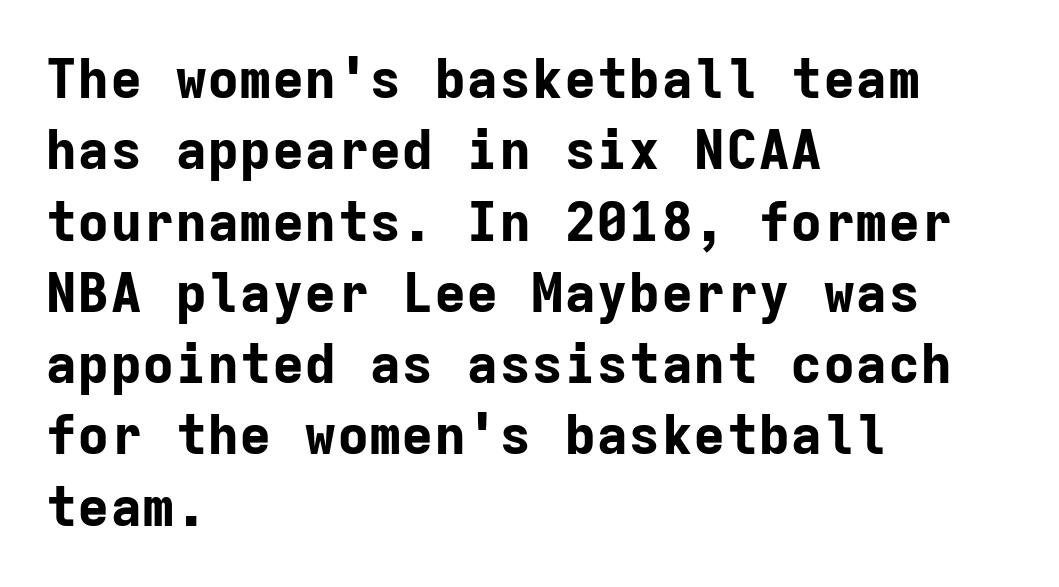
Q: Is the text bold? A: Yes.
Q: Is the text italic (slanted)? A: No, it is upright.
Q: Is the typeface a serif or a sans-serif typeface? A: Sans-serif.
Q: Is the text underlined? A: No.
Q: How is the paragraph aligned? A: Left-aligned.
Q: Is the spacing between letters normal or unusually wide? A: Normal.
Q: Is the spacing between lines tight, normal or loose? A: Normal.
Q: Width (condensed, normal, or wide)? A: Normal.
Q: Stroke contrast? A: Low.
Q: x-height? A: Medium.
Q: Monospaced? A: Yes.
